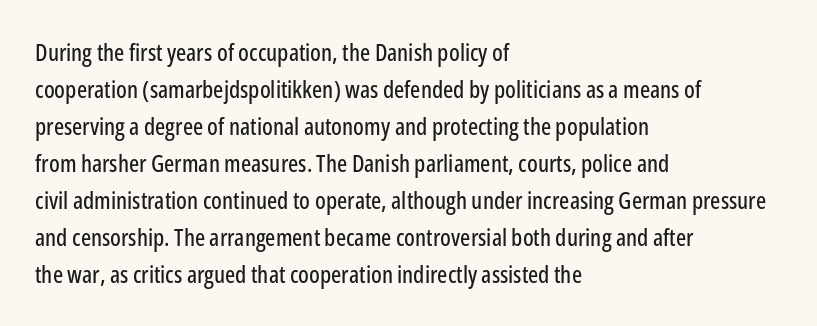
This is roman type, the default non-slanted kind. The lines in this sample share a left origin and differ only in where they stop. Glance below the letters and you will spot only blank space. The line-height multiplier appears to be the usual default. No extra tracking has been applied to these lines.
